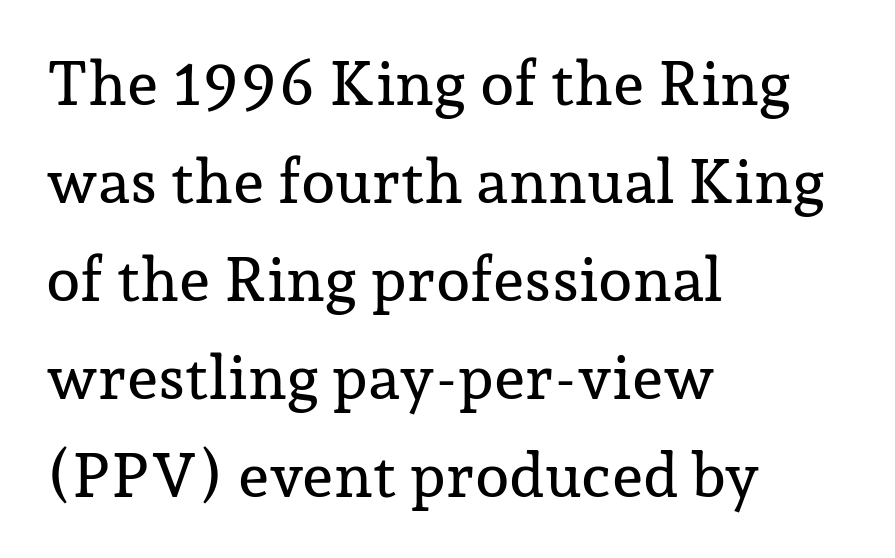
Yep, those are serifs on the letters. Style check: upright. Where is the straight margin? On the left. The gaps between neighbouring characters are ordinary and unremarkable.
